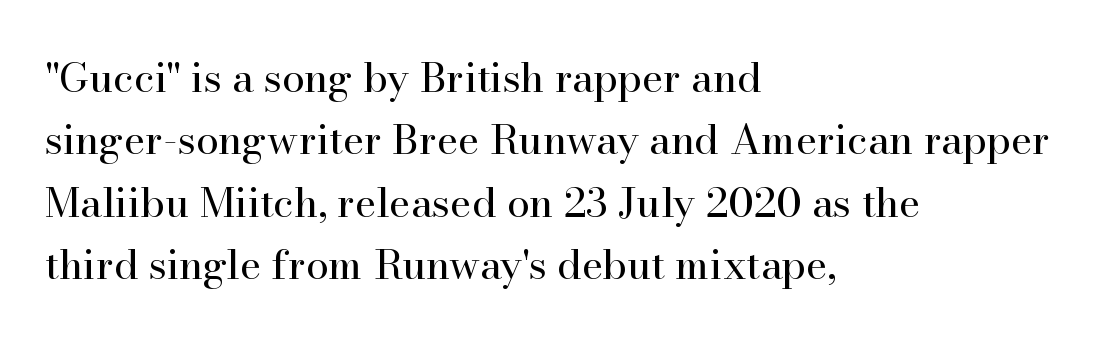
The rendering shows small feet on the letterforms — a serif design. The rendering uses a moderate line-height, typical for paragraphs. Is the type heavy? It reads as light-to-regular instead. Nobody touched the tracking dial on this one.
